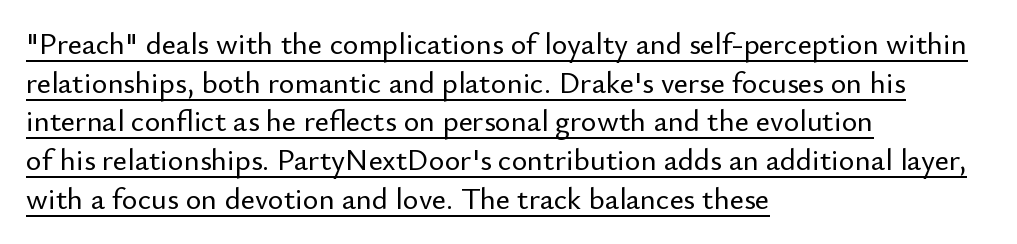
The image shows 30 px sans-serif type, upright; set left-aligned, normal line spacing (1.29x), normal letter spacing, underlined; low stroke contrast and a small x-height.
